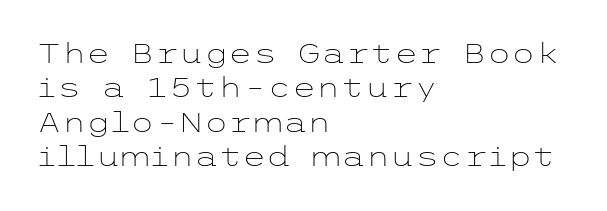
Layout note: lines flush left. Weight: regular or lighter. Typographically, this falls in the sans-serif category. Posture: upright roman. The horizontal fit of the characters is conventional and even. Rule under the text: the space is simply empty.
